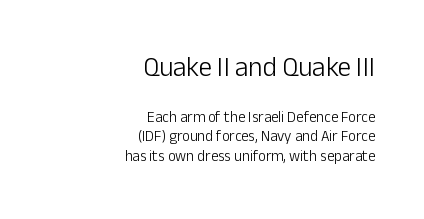
Q: Is the text bold? A: No.
Q: Is the text italic (slanted)? A: No, it is upright.
Q: Is the text underlined? A: No.
Q: How is the paragraph aligned? A: Right-aligned.
Q: Is the spacing between letters normal or unusually wide? A: Normal.
Q: Is the spacing between lines tight, normal or loose? A: Normal.
Q: Which block of text is set in a larger size, the first (top) or the second (bottom)? A: The first (top) one.
